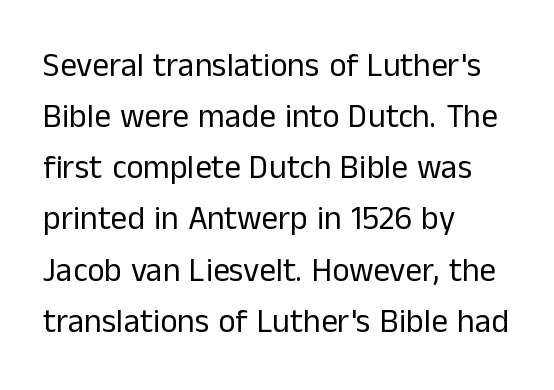
{"serif": "no", "italic": "no", "bold": "no", "weight": "regular", "width": "normal", "stroke_contrast": "low", "x_height": "medium", "monospaced": "no", "underline": "no", "align": "left", "line_spacing": "normal", "line_spacing_ratio": 1.55, "letter_spacing": "normal", "letter_spacing_em": 0.0, "glyph_px": 33}
